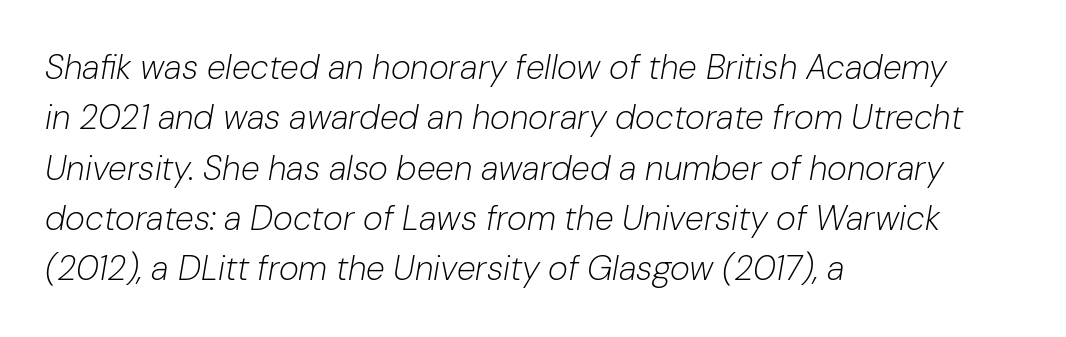
{"italic": "yes", "lean": "right", "slant_degrees": 10, "bold": "no", "weight": "light", "width": "normal", "stroke_contrast": "low", "x_height": "medium", "monospaced": "no", "underline": "no", "align": "left", "line_spacing": "normal", "line_spacing_ratio": 1.48, "letter_spacing": "normal", "letter_spacing_em": 0.0, "glyph_px": 34}
